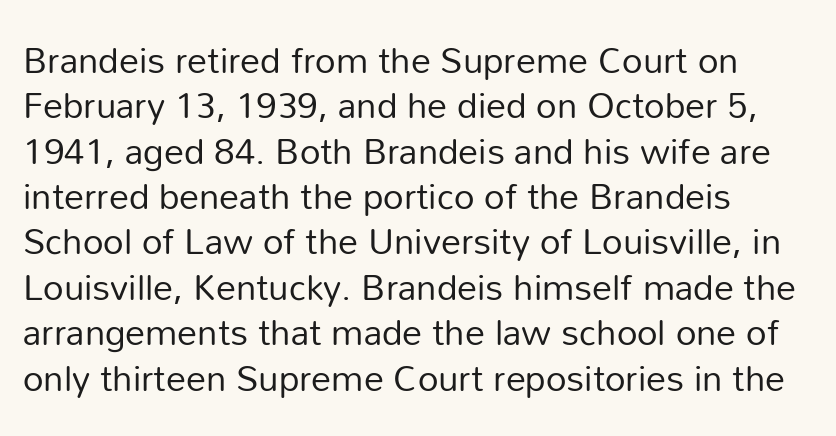
Q: Is the text bold? A: No.
Q: Is the text italic (slanted)? A: No, it is upright.
Q: Is the typeface a serif or a sans-serif typeface? A: Sans-serif.
Q: Is the text underlined? A: No.
Q: How is the paragraph aligned? A: Left-aligned.
Q: Is the spacing between letters normal or unusually wide? A: Normal.
Q: Is the spacing between lines tight, normal or loose? A: Normal.
Q: Width (condensed, normal, or wide)? A: Normal.
Q: Stroke contrast? A: Low.
Q: x-height? A: Medium.
Q: Monospaced? A: No.
